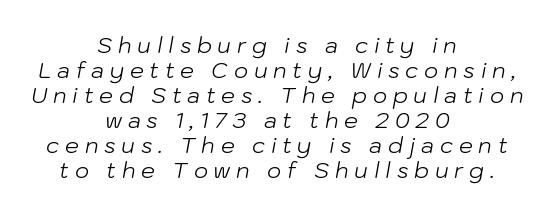
The image shows 22 px text type, italic (leaning right); set centered, tight line spacing (1.14x), unusually wide letter spacing (+0.26 em), not underlined.
